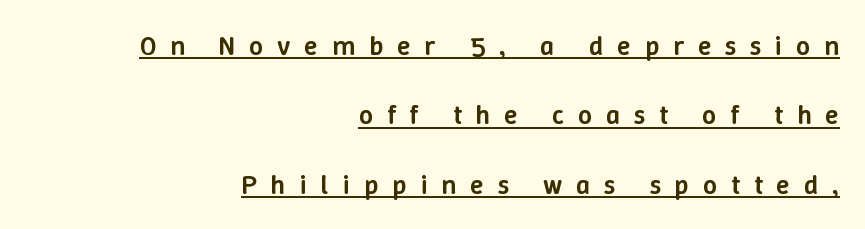
The image shows 28 px semibold type, upright; set right-aligned, loose line spacing (2.48x), unusually wide letter spacing (+0.49 em), underlined; low stroke contrast and a medium x-height.
